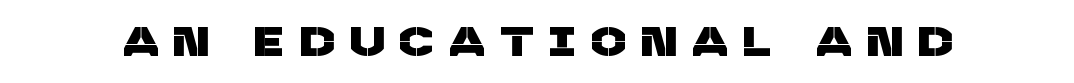
{"serif": "no", "width": "normal", "stroke_contrast": "low", "x_height": "large", "monospaced": "no", "underline": "no", "letter_spacing": "wide", "letter_spacing_em": 0.4, "glyph_px": 41}
